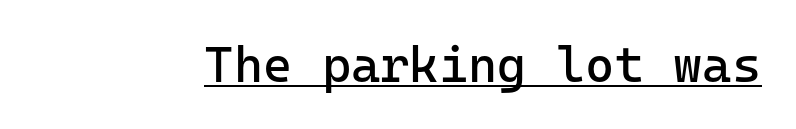
There is no visible air inserted between adjacent glyphs. Rendered with straight, roman letterforms. The sample's only ornament is a line tracing under the words. The font sits on the lighter half of the weight spectrum, regular included.
